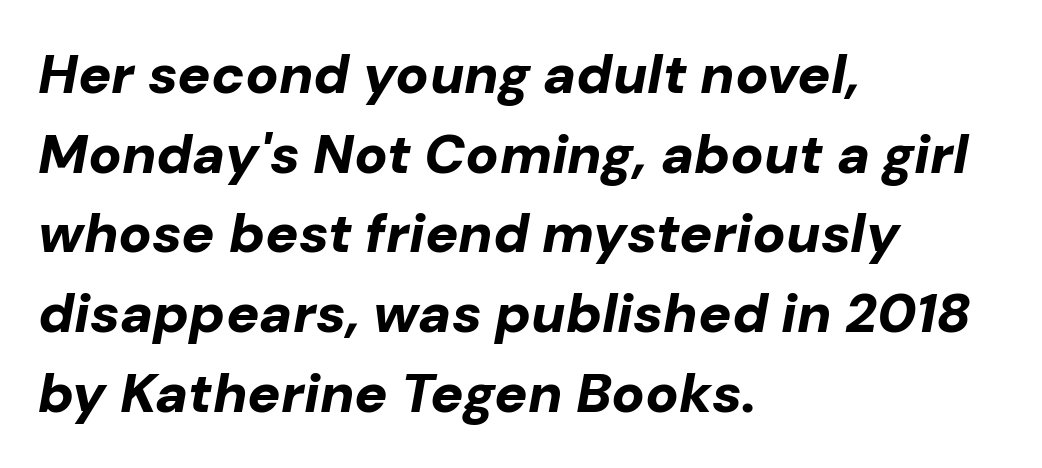
The image shows 55 px bold type, italic (leaning right); set left-aligned, normal line spacing (1.45x), normal letter spacing, not underlined; low stroke contrast and a medium x-height.
